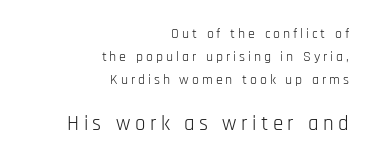
Q: Is the text bold? A: No.
Q: Is the text italic (slanted)? A: No, it is upright.
Q: Is the text underlined? A: No.
Q: How is the paragraph aligned? A: Right-aligned.
Q: Is the spacing between letters normal or unusually wide? A: Unusually wide.
Q: Is the spacing between lines tight, normal or loose? A: Normal.
Q: Which block of text is set in a larger size, the first (top) or the second (bottom)? A: The second (bottom) one.
